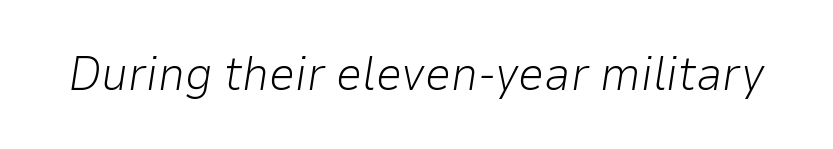
The image shows 47 px light type, italic (leaning right); set normal letter spacing, not underlined; low stroke contrast and a medium x-height.
